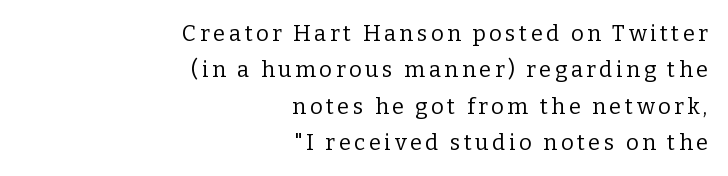
A typesetter would mark this as roman, not italic. The rag falls on the left side of this text block. No word sits above an underline. Regular leading. Ink coverage per letter is moderate at most.
